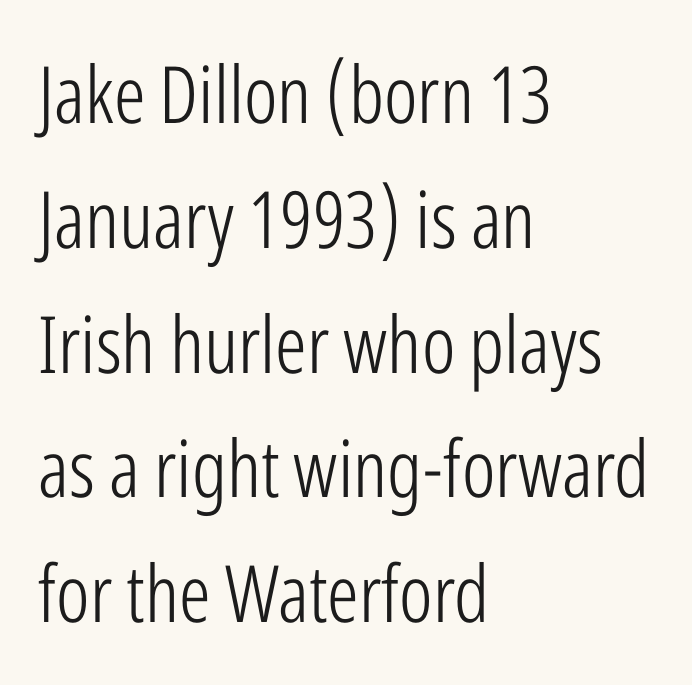
Is this a heavy cut? Hardly; it is regular or lighter. Students, observe: this is what conventionally led text looks like. Characters follow at the spacing the type designer built in. In terms of posture, this sample is upright. Each letter keeps its own natural width here, so spacing adapts to shape. A typesetter would label this face a sans.
